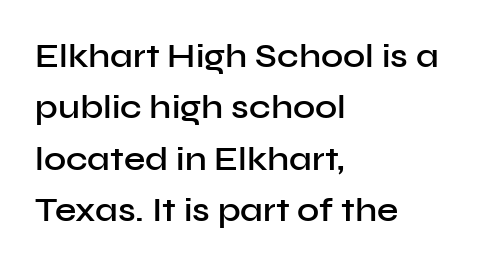
You could not count columns in this text — the font is proportionally spaced. The foot of each line stays bare and open. Inter-character spacing is left at the font's built-in metrics. Style check: upright. These words are printed semibold, heavier than regular yet not bold. A typesetter would call this leading conventional body-copy spacing.
